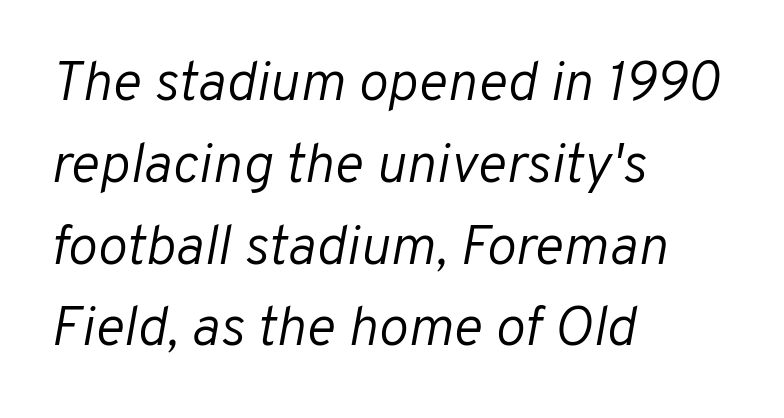
Proportional: the letters do not fall into vertical columns. The letters are slanted; this is an italic face. Caption: multi-line text, flush left, ragged right. A light-to-regular cut is what we see here. Nothing unusual about the tracking: characters are spaced as the font intends. Nobody drew a line under any word here.
